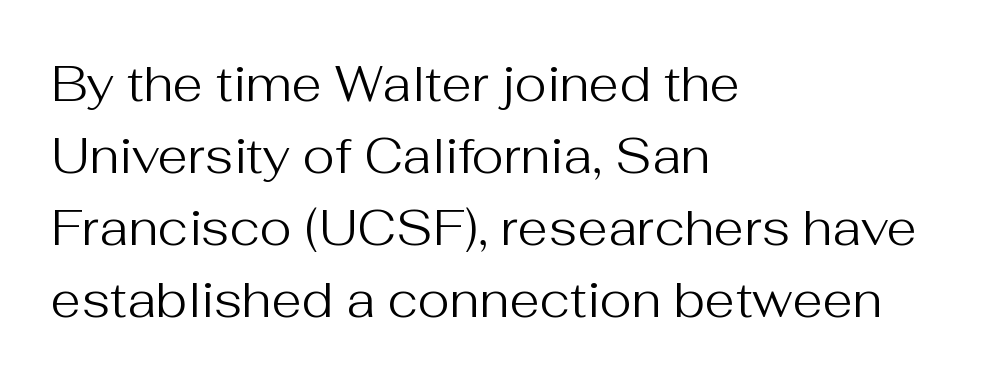
Q: Is the text bold? A: No.
Q: Is the text italic (slanted)? A: No, it is upright.
Q: Is the typeface a serif or a sans-serif typeface? A: Sans-serif.
Q: Is the text underlined? A: No.
Q: How is the paragraph aligned? A: Left-aligned.
Q: Is the spacing between letters normal or unusually wide? A: Normal.
Q: Is the spacing between lines tight, normal or loose? A: Normal.
Q: Width (condensed, normal, or wide)? A: Normal.
Q: Stroke contrast? A: Medium.
Q: x-height? A: Medium.
Q: Monospaced? A: No.
